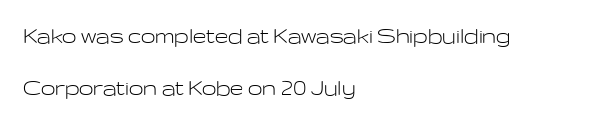
The image shows 26 px text type, upright; set left-aligned, loose line spacing (1.99x), normal letter spacing, not underlined.
